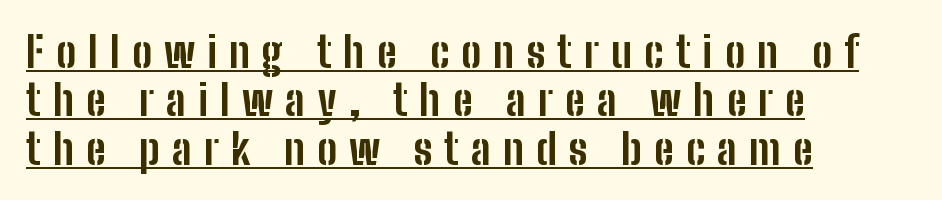
Q: Is the text bold? A: Yes.
Q: Is the text italic (slanted)? A: No, it is upright.
Q: Is the typeface a serif or a sans-serif typeface? A: Sans-serif.
Q: Is the text underlined? A: Yes.
Q: How is the paragraph aligned? A: Left-aligned.
Q: Is the spacing between letters normal or unusually wide? A: Unusually wide.
Q: Is the spacing between lines tight, normal or loose? A: Tight.
Q: Width (condensed, normal, or wide)? A: Condensed.
Q: Stroke contrast? A: Low.
Q: x-height? A: Medium.
Q: Monospaced? A: No.
